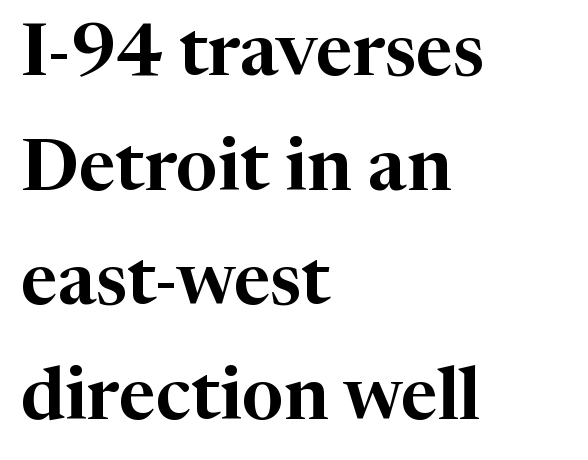
The type family on display is of the serif kind. Standard letterfit; no display-style spreading of the glyphs. Students, observe: this is what conventionally led text looks like. Check under the words: just untouched page.
